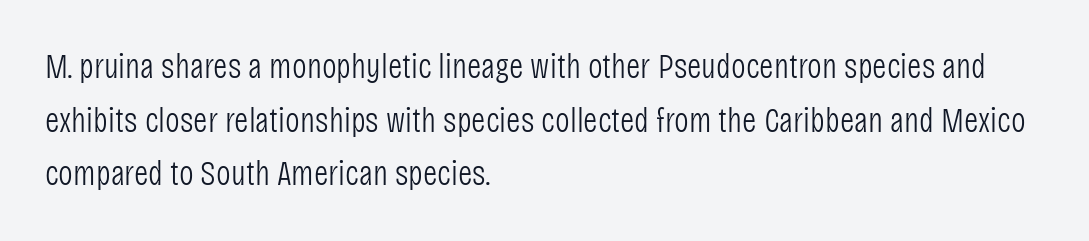
Q: Is the text bold? A: No.
Q: Is the text italic (slanted)? A: No, it is upright.
Q: Is the typeface a serif or a sans-serif typeface? A: Sans-serif.
Q: Is the text underlined? A: No.
Q: How is the paragraph aligned? A: Left-aligned.
Q: Is the spacing between letters normal or unusually wide? A: Normal.
Q: Is the spacing between lines tight, normal or loose? A: Normal.
Q: Width (condensed, normal, or wide)? A: Condensed.
Q: Stroke contrast? A: Low.
Q: x-height? A: Large.
Q: Monospaced? A: No.
